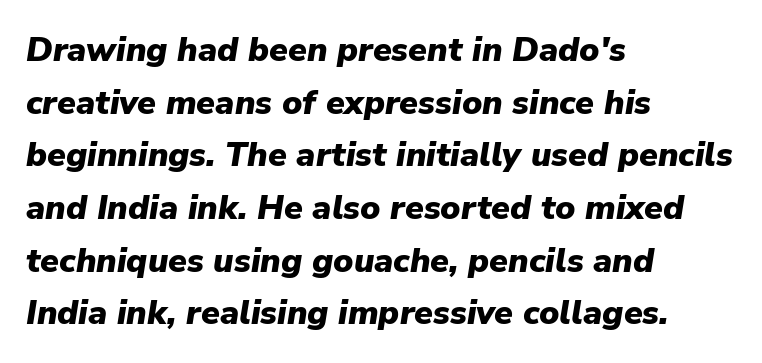
Q: Is the text bold? A: Yes.
Q: Is the text italic (slanted)? A: Yes, it leans right by about 9 degrees.
Q: Is the text underlined? A: No.
Q: How is the paragraph aligned? A: Left-aligned.
Q: Is the spacing between letters normal or unusually wide? A: Normal.
Q: Is the spacing between lines tight, normal or loose? A: Normal.
Q: Width (condensed, normal, or wide)? A: Normal.
Q: Stroke contrast? A: Low.
Q: x-height? A: Medium.
Q: Monospaced? A: No.
